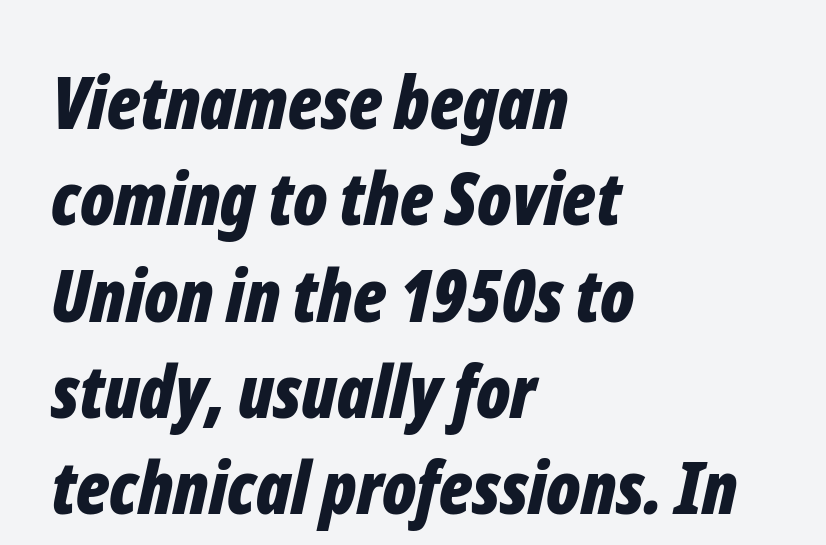
{"italic": "yes", "lean": "right", "slant_degrees": 12, "bold": "yes", "weight": "bold", "width": "condensed", "stroke_contrast": "low", "x_height": "medium", "monospaced": "no", "underline": "no", "align": "left", "line_spacing": "normal", "line_spacing_ratio": 1.32, "letter_spacing": "normal", "letter_spacing_em": 0.0, "glyph_px": 73}
